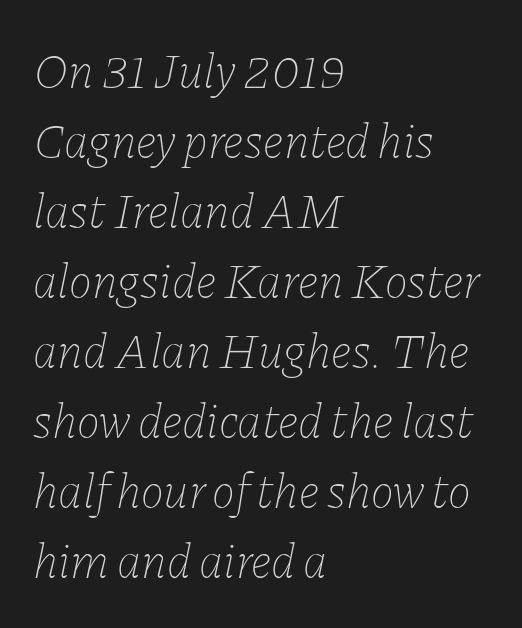
The image shows 49 px thin type, italic (leaning right); set left-aligned, normal line spacing (1.43x), normal letter spacing, not underlined; low stroke contrast and a medium x-height.
